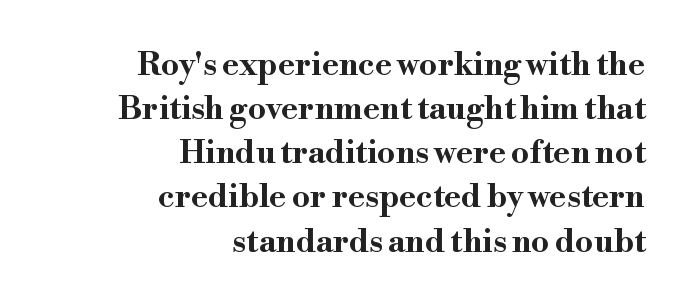
The passage shown is emphatically bold. All the whitespace from short lines collects on the left. Words appear dense and cohesive because spacing is normal. Nobody drew a line under any word here. Do the characters align in a grid? No, the font is proportional.
